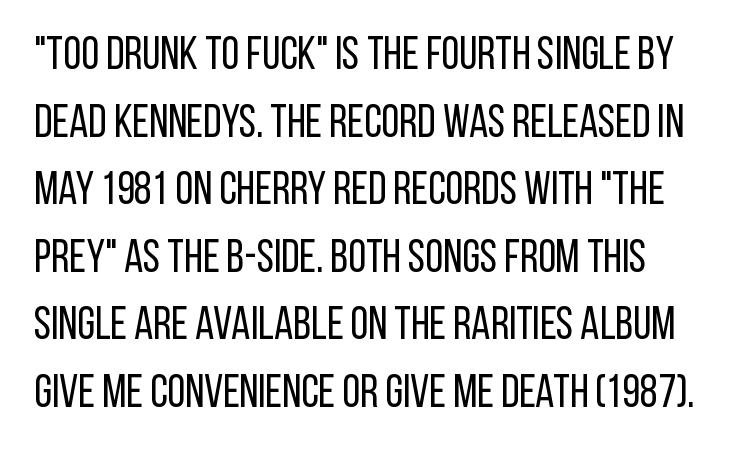
The image shows 46 px regular-weight, condensed sans-serif type, upright; set normal line spacing (1.47x), normal letter spacing, not underlined; low stroke contrast and a large x-height.
